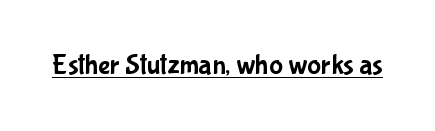
{"serif": "no", "italic": "no", "width": "condensed", "stroke_contrast": "low", "x_height": "medium", "monospaced": "no", "underline": "yes", "letter_spacing": "normal", "letter_spacing_em": 0.0, "glyph_px": 29}
